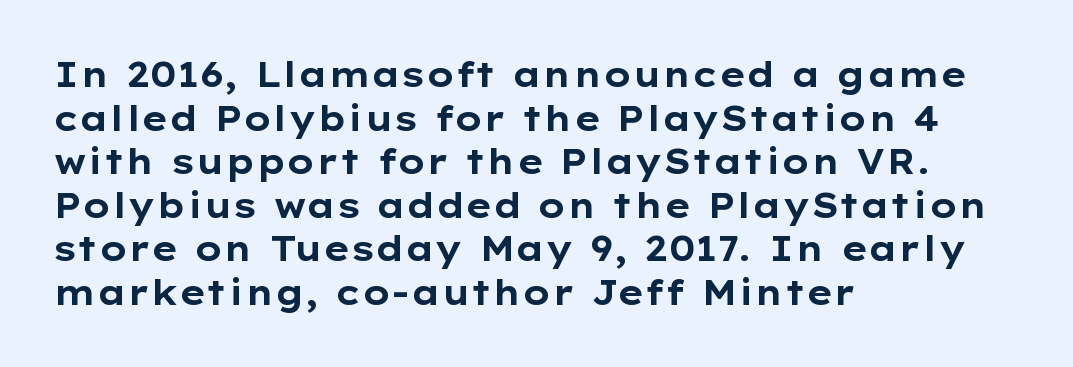
Q: Is the text bold? A: Yes.
Q: Is the text italic (slanted)? A: No, it is upright.
Q: Is the typeface a serif or a sans-serif typeface? A: Sans-serif.
Q: Is the text underlined? A: No.
Q: How is the paragraph aligned? A: Left-aligned.
Q: Is the spacing between letters normal or unusually wide? A: Normal.
Q: Is the spacing between lines tight, normal or loose? A: Normal.
Q: Width (condensed, normal, or wide)? A: Wide.
Q: Stroke contrast? A: Low.
Q: x-height? A: Medium.
Q: Monospaced? A: No.
